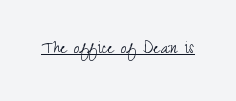
Between one letter and the next there's only the usual sliver of space. A roman cut, with each character standing at attention. The rendered words wear a rule along their underside. Heaviness? Minimal to ordinary, like unemphasized prose.
